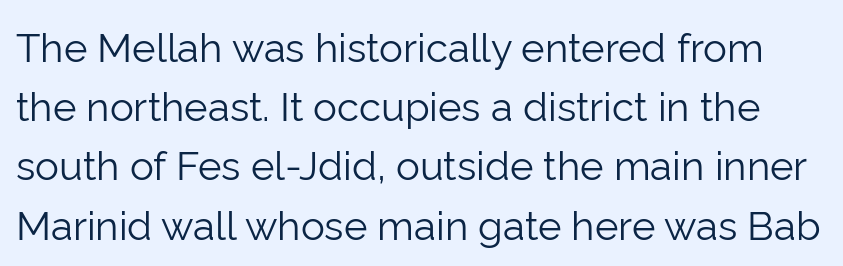
The image shows 40 px light sans-serif type, upright; set normal line spacing (1.48x), normal letter spacing, not underlined; low stroke contrast and a medium x-height.
